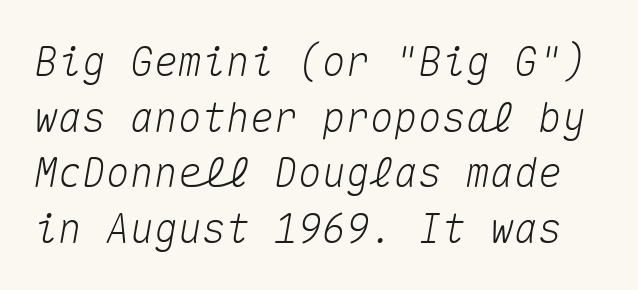
Q: Is the text italic (slanted)? A: Yes, it leans right by about 10 degrees.
Q: Is the text underlined? A: No.
Q: Is the spacing between letters normal or unusually wide? A: Normal.
Q: Is the spacing between lines tight, normal or loose? A: Normal.
Q: Width (condensed, normal, or wide)? A: Normal.
Q: Stroke contrast? A: Medium.
Q: x-height? A: Medium.
Q: Monospaced? A: Yes.
